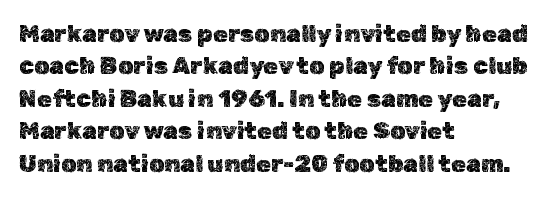
The image shows 24 px text type, upright; set left-aligned, normal line spacing (1.35x), normal letter spacing, not underlined.
